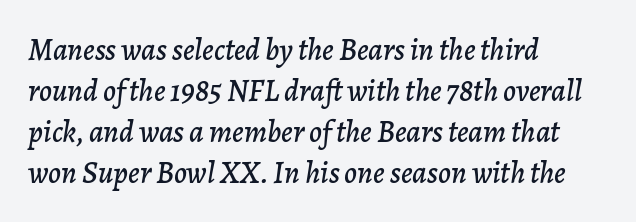
The image shows 31 px text type, italic (leaning right); set left-aligned, normal line spacing (1.32x), normal letter spacing, not underlined; low stroke contrast and a medium x-height.
